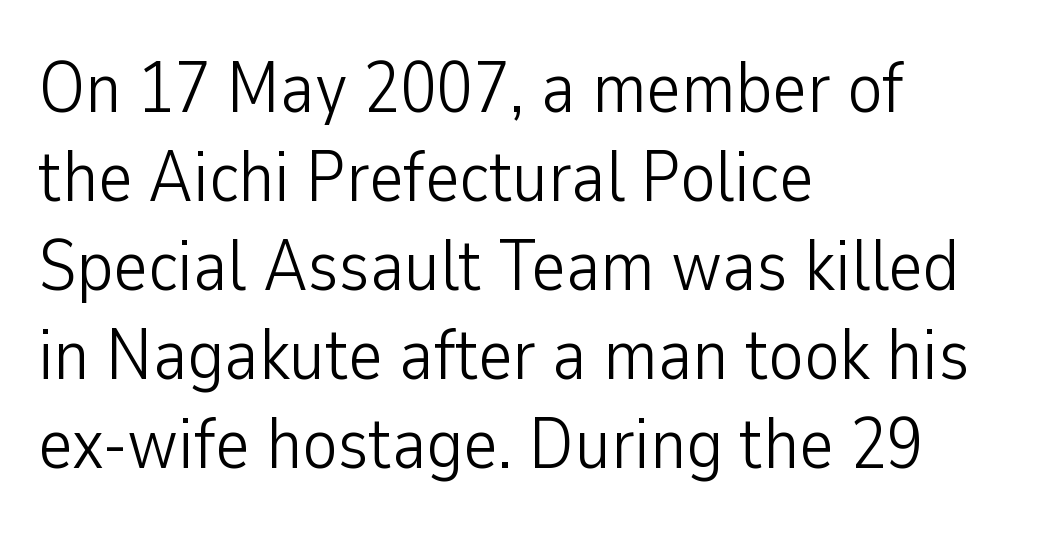
Here the glyphs are tracked normally, forming tight word shapes. Layout note: lines flush left. Do the letters lean? They stand straight. Note the varied advance widths — an 'i' is clearly narrower than an 'm'.
